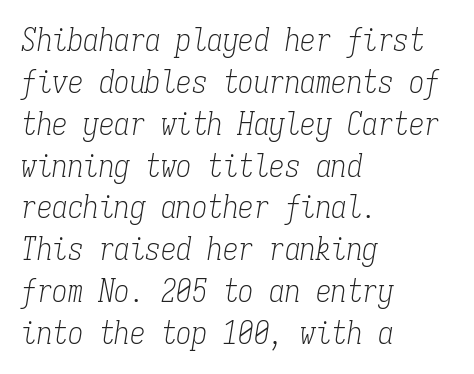
Q: Is the text bold? A: No.
Q: Is the text italic (slanted)? A: Yes, it leans right by about 9 degrees.
Q: Is the typeface a serif or a sans-serif typeface? A: Serif.
Q: Is the text underlined? A: No.
Q: How is the paragraph aligned? A: Left-aligned.
Q: Is the spacing between letters normal or unusually wide? A: Normal.
Q: Is the spacing between lines tight, normal or loose? A: Normal.
Q: Width (condensed, normal, or wide)? A: Condensed.
Q: Stroke contrast? A: Low.
Q: x-height? A: Medium.
Q: Monospaced? A: Yes.
